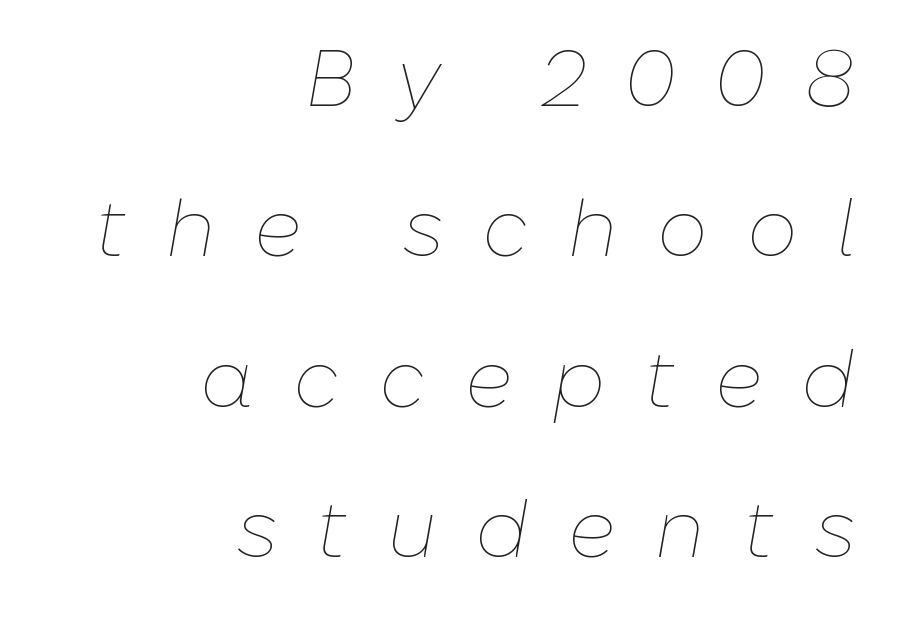
Q: Is the text bold? A: No.
Q: Is the text italic (slanted)? A: Yes, it leans right by about 10 degrees.
Q: Is the text underlined? A: No.
Q: How is the paragraph aligned? A: Right-aligned.
Q: Is the spacing between letters normal or unusually wide? A: Unusually wide.
Q: Width (condensed, normal, or wide)? A: Normal.
Q: Stroke contrast? A: Low.
Q: x-height? A: Medium.
Q: Monospaced? A: No.
